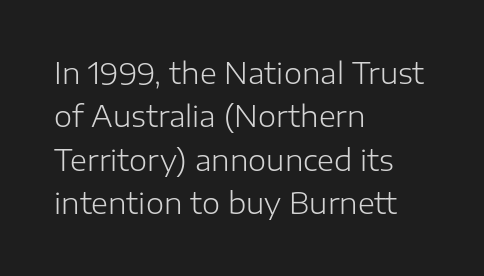
These glyphs show unthickened strokes, regular width or finer. Check where the strokes stop: nothing finishes them off — pure sans. Is this a fixed-width face? No — the glyphs have proportional, varying widths. Horizontally, the lines are justified to the leading edge only. Descenders are the only things crossing below the line.
